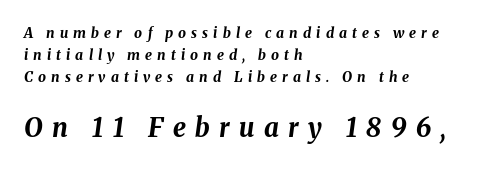
{"italic": "yes", "lean": "right", "slant_degrees": 8, "bold": "yes", "underline": "no", "align": "left", "line_spacing": "normal", "line_spacing_ratio": 1.58, "letter_spacing": "wide", "letter_spacing_em": 0.36, "larger_block": "second", "size_ratio": 1.86, "glyph_px": 26}
